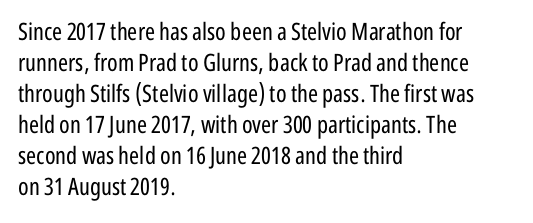
These lines keep a tight, regular rhythm from letter to letter. Notice how descenders clear the ascenders below comfortably — that's standard leading. These lines were composed using upright roman letters. One-word summary of the alignment: left. Nobody drew a line under any word here. The typesetting does not lean heavy: it is not bold.
